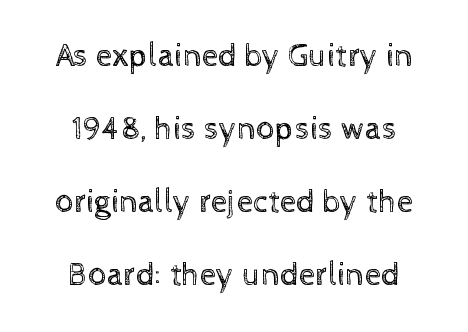
The image shows 33 px regular-weight type, upright; set centered, loose line spacing (2.21x), normal letter spacing, not underlined; a medium x-height.
